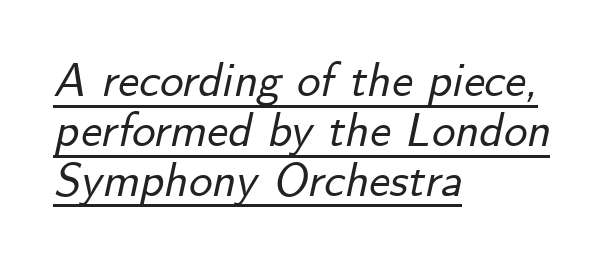
The image shows 47 px text type, italic (leaning right); set left-aligned, tight line spacing (1.06x), normal letter spacing, underlined; low stroke contrast and a small x-height.
